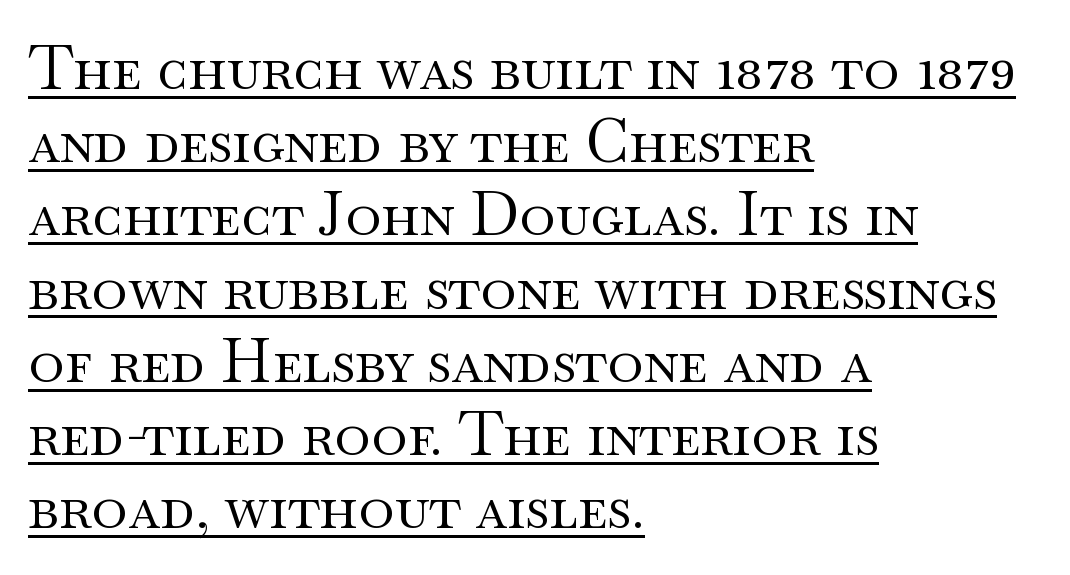
Q: Is the text bold? A: No.
Q: Is the text italic (slanted)? A: No, it is upright.
Q: Is the typeface a serif or a sans-serif typeface? A: Serif.
Q: Is the text underlined? A: Yes.
Q: How is the paragraph aligned? A: Left-aligned.
Q: Is the spacing between letters normal or unusually wide? A: Normal.
Q: Width (condensed, normal, or wide)? A: Wide.
Q: Stroke contrast? A: Medium.
Q: x-height? A: Small.
Q: Monospaced? A: No.
